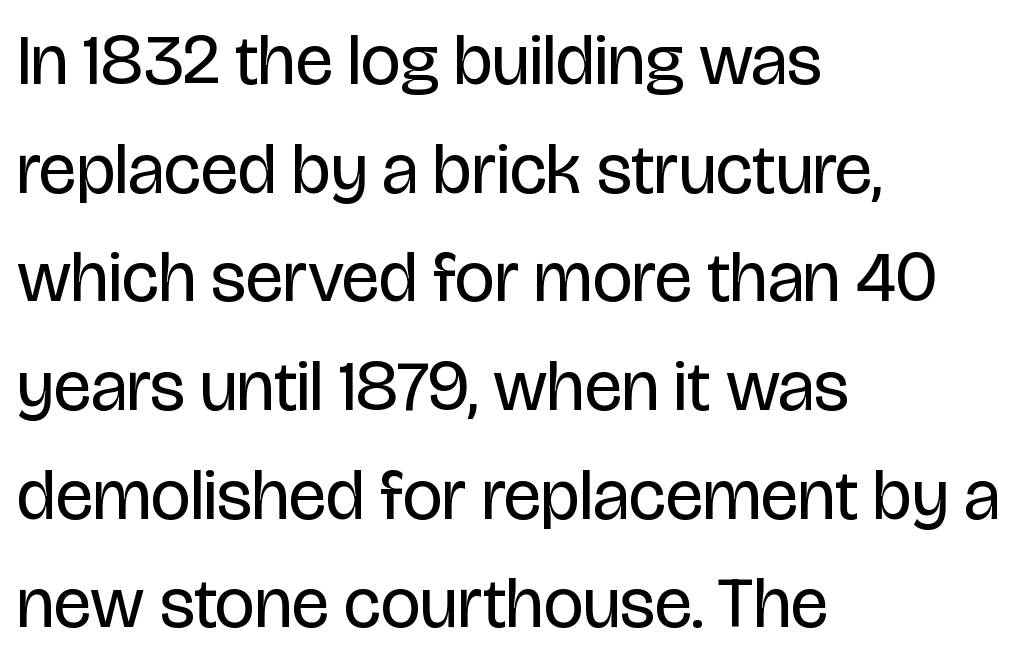
{"serif": "no", "italic": "no", "bold": "no", "weight": "regular", "width": "condensed", "stroke_contrast": "low", "x_height": "large", "monospaced": "no", "underline": "no", "align": "left", "line_spacing": "normal", "line_spacing_ratio": 1.53, "letter_spacing": "normal", "letter_spacing_em": 0.0, "glyph_px": 71}
